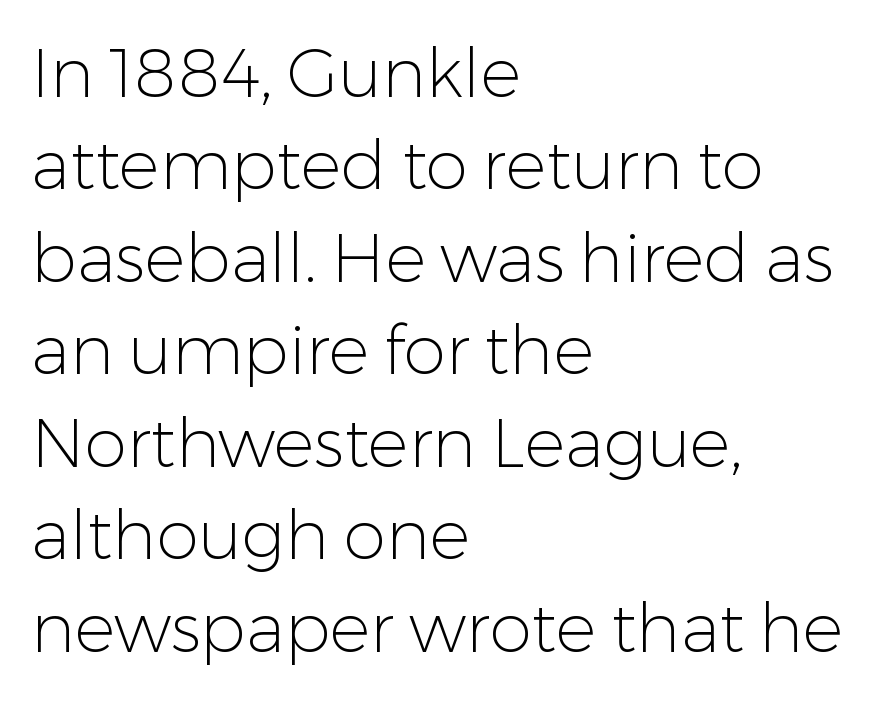
Q: Is the text bold? A: No.
Q: Is the text italic (slanted)? A: No, it is upright.
Q: Is the typeface a serif or a sans-serif typeface? A: Sans-serif.
Q: Is the text underlined? A: No.
Q: How is the paragraph aligned? A: Left-aligned.
Q: Is the spacing between letters normal or unusually wide? A: Normal.
Q: Is the spacing between lines tight, normal or loose? A: Normal.
Q: Width (condensed, normal, or wide)? A: Normal.
Q: Stroke contrast? A: Low.
Q: x-height? A: Medium.
Q: Monospaced? A: No.
